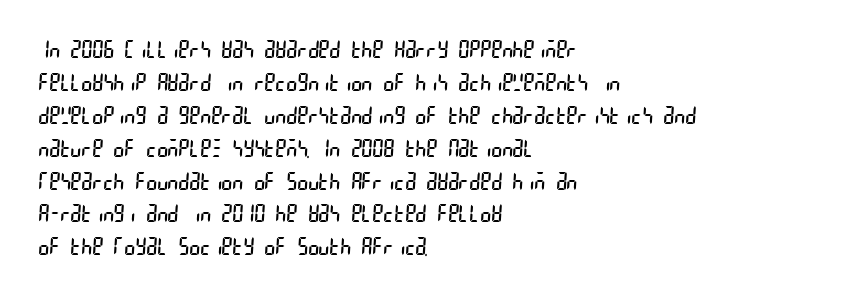
Q: Is the text bold? A: No.
Q: Is the text underlined? A: No.
Q: How is the paragraph aligned? A: Left-aligned.
Q: Is the spacing between letters normal or unusually wide? A: Normal.
Q: Is the spacing between lines tight, normal or loose? A: Normal.
